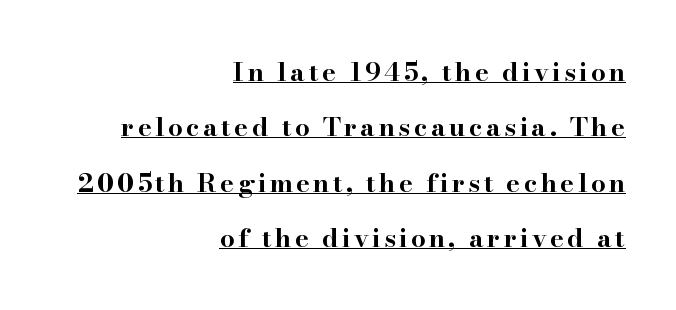
{"italic": "no", "bold": "yes", "underline": "yes", "align": "right", "line_spacing": "loose", "line_spacing_ratio": 2.13, "glyph_px": 26}
